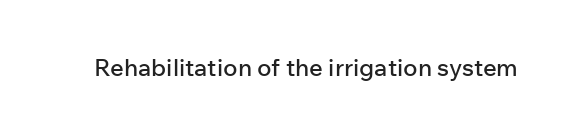
The image shows 24 px text type, upright; set normal letter spacing, not underlined.
